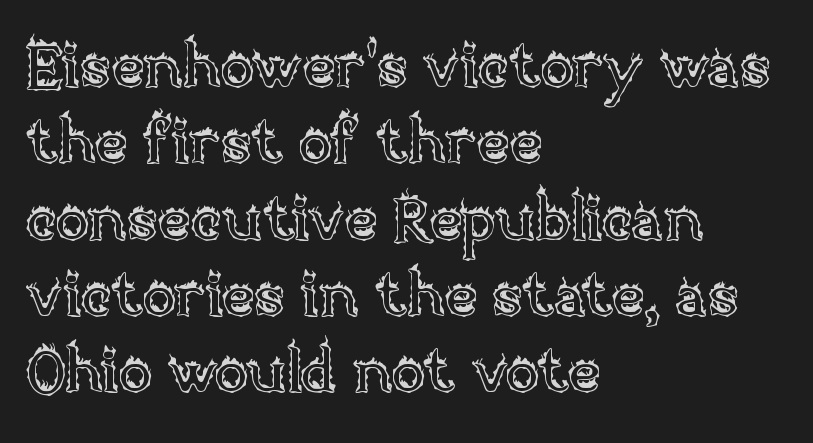
Does the lettering tilt? It doesn't — this is upright. The setting favours the left margin, as ordinary paragraphs usually do. Check the space under the baseline: it is left empty. Think of a printed novel: that variable character pitch is what you see here.
